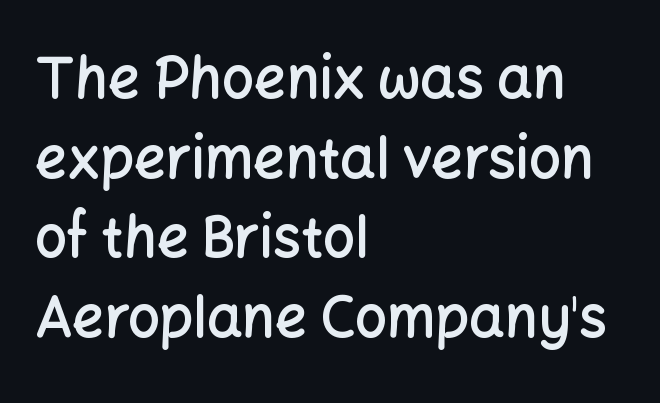
Does the type have serifs? No, each stem ends abruptly. Vertical spacing — default. In CSS terms this would be text-align: left. A somewhat darkened texture: the type is semibold rather than bold.
